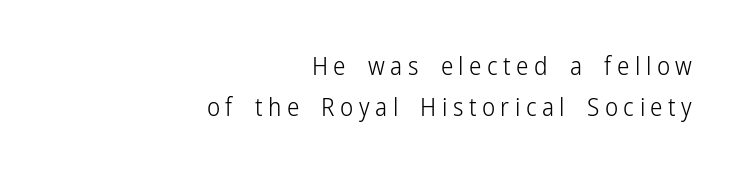
Each new line begins a customary step beneath the previous one. Underlining? Definitely not there. Substantial extra tracking has been applied to these lines. Posture: vertical. Unbolded letterforms with no extra heft. Teacher's note: observe the even right margin — that is flush-right alignment.
